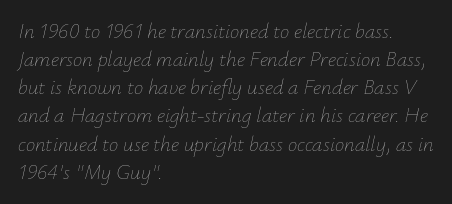
The image shows 21 px text type, italic (leaning right); set left-aligned, normal line spacing (1.34x), normal letter spacing, not underlined.
